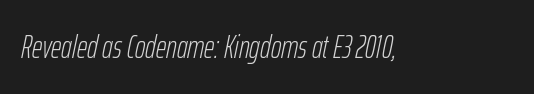
Looking at the ascenders, they clearly lean. Weight: regular or lighter. In terms of letterspacing, this is plain default setting. Words float on clear page, feet unadorned. Spacing verdict: proportional, widths tailored to each character.
